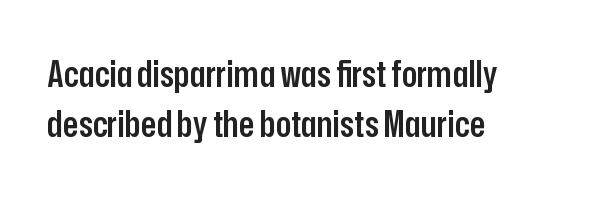
{"serif": "no", "italic": "no", "bold": "semi", "weight": "semibold", "width": "condensed", "stroke_contrast": "low", "x_height": "medium", "monospaced": "no", "underline": "no", "align": "left", "line_spacing": "normal", "line_spacing_ratio": 1.4, "letter_spacing": "normal", "letter_spacing_em": 0.0, "glyph_px": 36}
